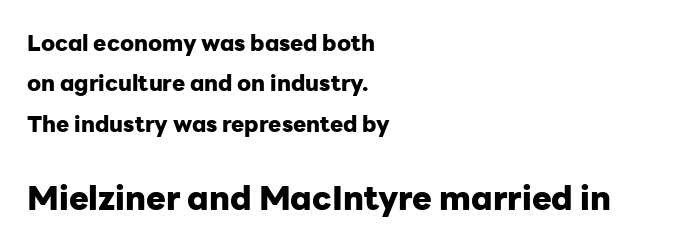
Q: Is the text bold? A: Yes.
Q: Is the text italic (slanted)? A: No, it is upright.
Q: Is the typeface a serif or a sans-serif typeface? A: Sans-serif.
Q: Is the text underlined? A: No.
Q: How is the paragraph aligned? A: Left-aligned.
Q: Is the spacing between letters normal or unusually wide? A: Normal.
Q: Which block of text is set in a larger size, the first (top) or the second (bottom)? A: The second (bottom) one.
Q: Width (condensed, normal, or wide)? A: Normal.
Q: Stroke contrast? A: Low.
Q: x-height? A: Medium.
Q: Monospaced? A: No.
